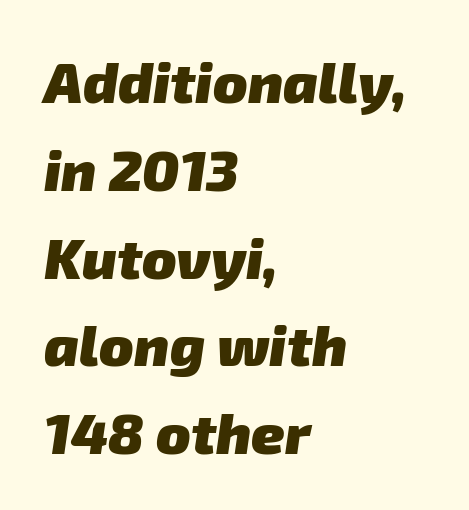
Q: Is the text bold? A: Yes.
Q: Is the typeface a serif or a sans-serif typeface? A: Sans-serif.
Q: Is the text underlined? A: No.
Q: How is the paragraph aligned? A: Left-aligned.
Q: Is the spacing between letters normal or unusually wide? A: Normal.
Q: Is the spacing between lines tight, normal or loose? A: Normal.
Q: Width (condensed, normal, or wide)? A: Normal.
Q: Stroke contrast? A: Low.
Q: x-height? A: Medium.
Q: Monospaced? A: No.
